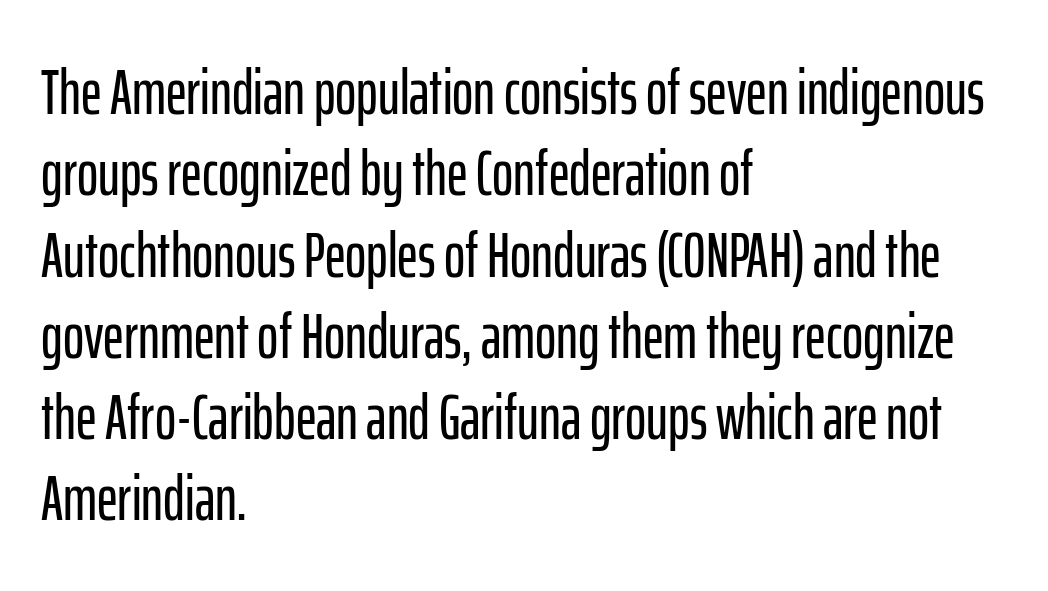
{"serif": "no", "italic": "no", "width": "condensed", "stroke_contrast": "low", "x_height": "medium", "monospaced": "no", "underline": "no", "align": "left", "line_spacing": "normal", "line_spacing_ratio": 1.27, "letter_spacing": "normal", "letter_spacing_em": 0.0, "glyph_px": 64}
